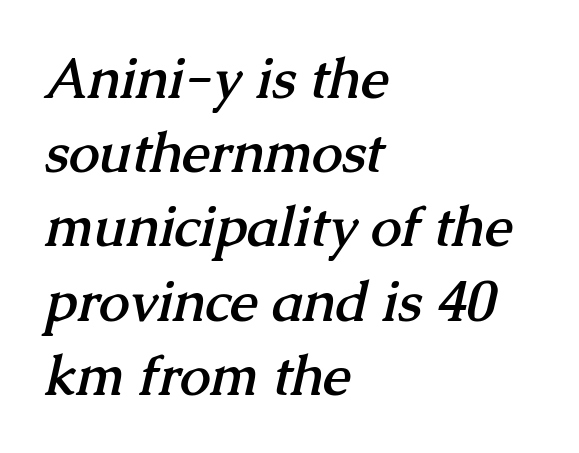
The image shows 55 px semibold serif type; set left-aligned, normal line spacing (1.35x), normal letter spacing, not underlined; medium stroke contrast and a medium x-height.
